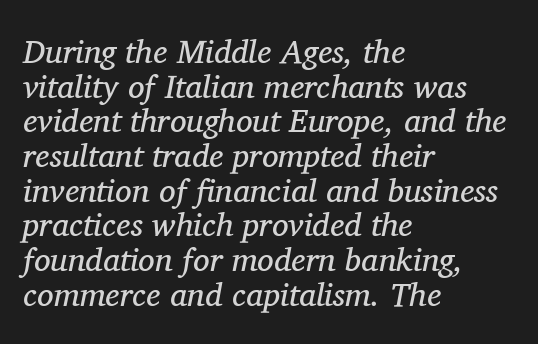
Q: Is the text bold? A: No.
Q: Is the text italic (slanted)? A: Yes, it leans right by about 11 degrees.
Q: Is the typeface a serif or a sans-serif typeface? A: Serif.
Q: Is the text underlined? A: No.
Q: How is the paragraph aligned? A: Left-aligned.
Q: Is the spacing between letters normal or unusually wide? A: Normal.
Q: Is the spacing between lines tight, normal or loose? A: Tight.
Q: Width (condensed, normal, or wide)? A: Normal.
Q: Stroke contrast? A: Medium.
Q: x-height? A: Medium.
Q: Monospaced? A: No.
